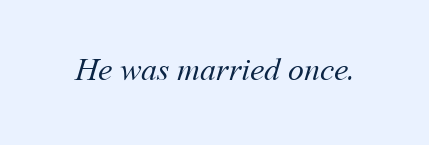
The image shows 32 px regular-weight type; set normal letter spacing, not underlined; medium stroke contrast and a medium x-height.
